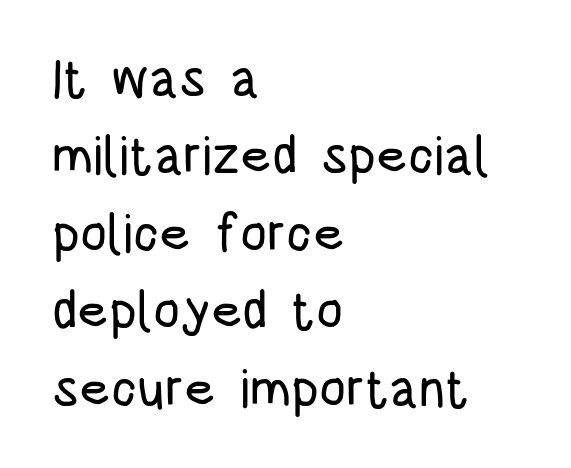
The type is set solid horizontally, with unmodified tracking. Spacing verdict: proportional, widths tailored to each character. This is the regular roman posture of the typeface. The setting favours the left margin, as ordinary paragraphs usually do. Each new line begins a customary step beneath the previous one.
